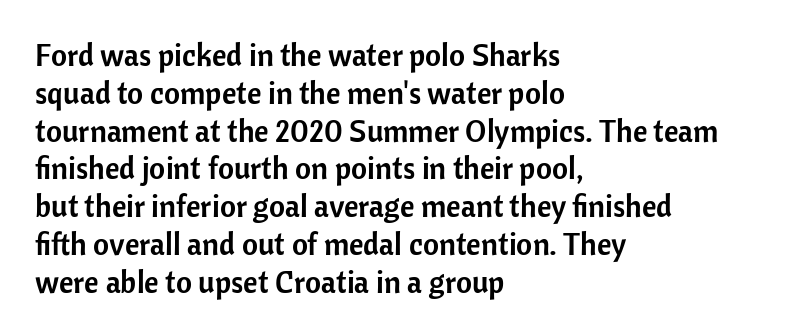
The image shows 31 px sans-serif type, upright; set left-aligned, line spacing 1.22x, normal letter spacing, not underlined; low stroke contrast and a medium x-height.
